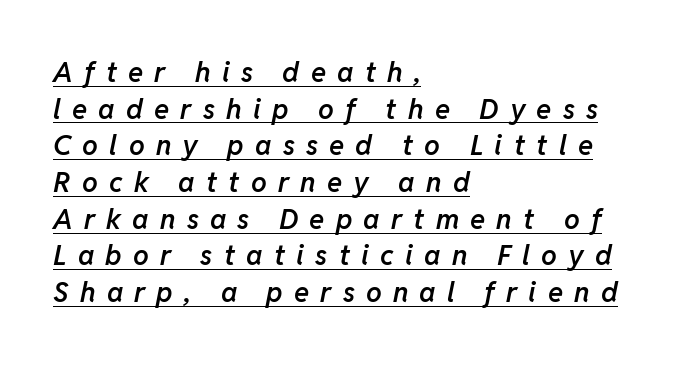
The image shows 28 px semibold type, italic (leaning right); set left-aligned, normal line spacing (1.31x), unusually wide letter spacing (+0.4 em), underlined; low stroke contrast and a medium x-height.
